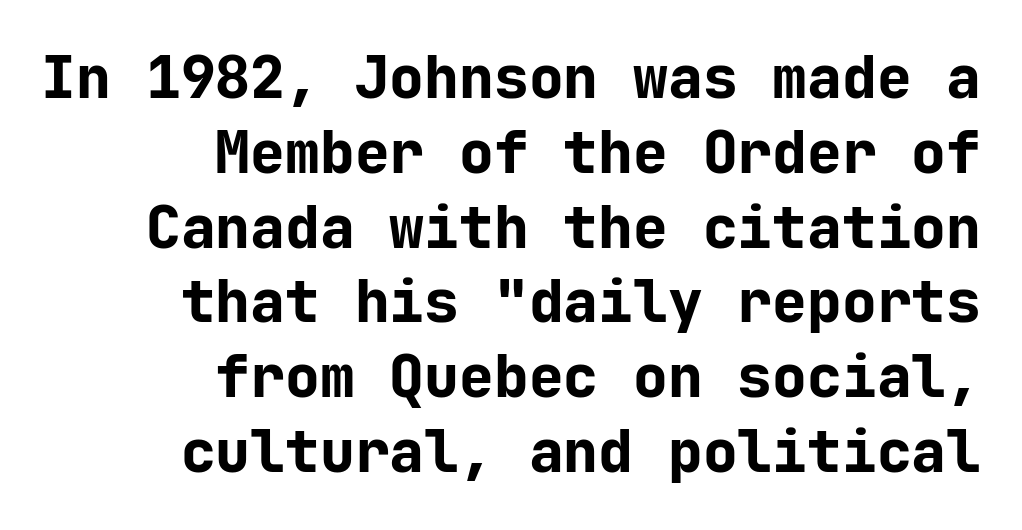
{"serif": "no", "italic": "no", "bold": "yes", "weight": "bold", "width": "normal", "stroke_contrast": "low", "x_height": "medium", "monospaced": "yes", "underline": "no", "align": "right", "line_spacing": "normal", "line_spacing_ratio": 1.29, "letter_spacing": "normal", "letter_spacing_em": 0.0, "glyph_px": 58}
